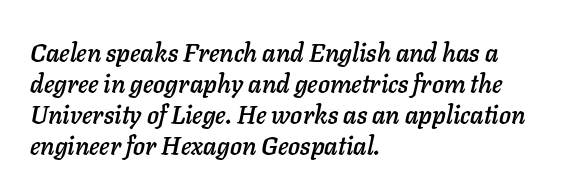
Rule under the text: the space is simply empty. The lines in this sample share a left origin and differ only in where they stop. Students, note that the glyphs here touch the page at normal intervals. The rendering applies a slant to the glyphs.
